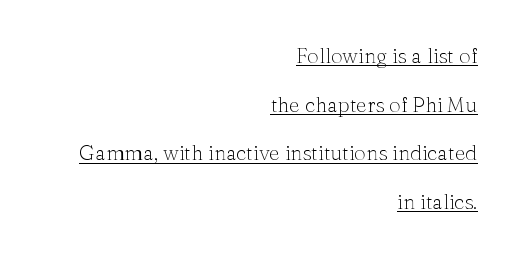
These lines keep a tight, regular rhythm from letter to letter. In designer terms, the underline attribute is active on this setting. This sample trades compactness for vertical openness between lines. Nothing heavy about these letters — not bold at all. Notice how the passage keeps a crisp vertical edge on the right only. Unlike italic type, these characters show no tilt at all.
